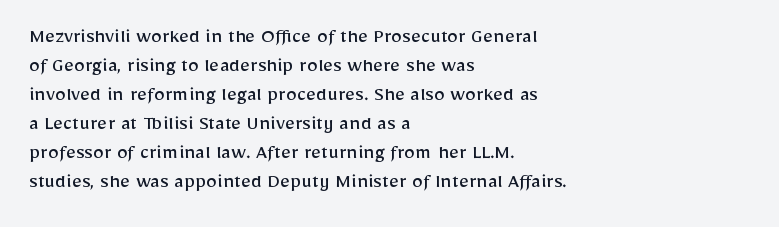
Tall strokes in this sample are plumb rather than angled. The passage shown has conventional tracking throughout. Every row of glyphs begins at an identical x-position on the left. A normal amount of white space separates one row of letters from the next. Type without underlining.
